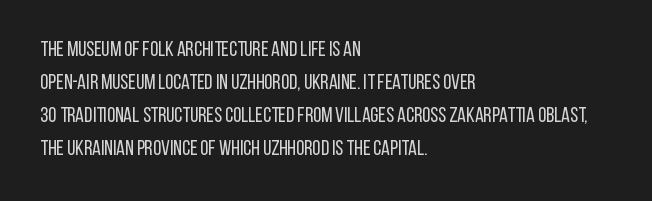
No italicization has been applied; the sample stays upright. This rendering features lettering with no underline. Summary of weight: not heavy and not bold. The typesetter chose a ragged-right arrangement here. The vertical gap from one line to the next is medium.
